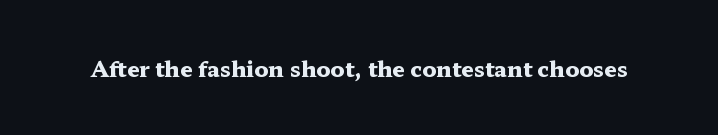
Short note: letters normally spaced. Words float on clear page, feet unadorned. The letters stand upright; this is a roman face. Heavy, bold letterforms.
